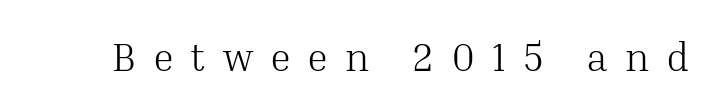
Q: Is the text bold? A: No.
Q: Is the text italic (slanted)? A: No, it is upright.
Q: Is the typeface a serif or a sans-serif typeface? A: Serif.
Q: Is the text underlined? A: No.
Q: Is the spacing between letters normal or unusually wide? A: Unusually wide.
Q: Width (condensed, normal, or wide)? A: Normal.
Q: Stroke contrast? A: Medium.
Q: x-height? A: Medium.
Q: Monospaced? A: No.
